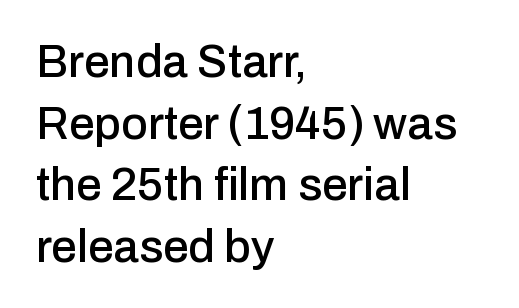
Q: Is the text italic (slanted)? A: No, it is upright.
Q: Is the typeface a serif or a sans-serif typeface? A: Sans-serif.
Q: Is the text underlined? A: No.
Q: How is the paragraph aligned? A: Left-aligned.
Q: Is the spacing between letters normal or unusually wide? A: Normal.
Q: Is the spacing between lines tight, normal or loose? A: Normal.
Q: Width (condensed, normal, or wide)? A: Normal.
Q: Stroke contrast? A: Low.
Q: x-height? A: Medium.
Q: Monospaced? A: No.
